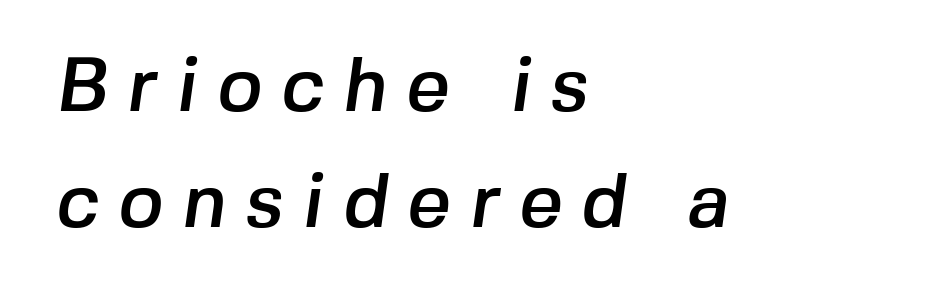
Teacher's note: observe the even left margin — that is flush-left alignment. Honestly, the letter spacing is so wide it's the main thing you notice. Character widths vary here, with narrow letters taking less room than wide ones. Honestly, the row spacing looks completely unremarkable.
